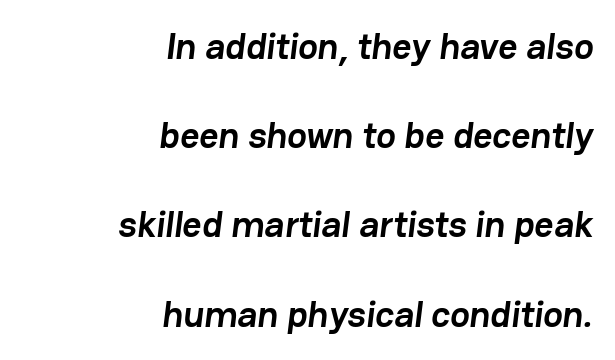
{"serif": "no", "bold": "yes", "weight": "semibold", "width": "normal", "stroke_contrast": "low", "x_height": "medium", "monospaced": "no", "underline": "no", "align": "right", "line_spacing": "loose", "line_spacing_ratio": 2.41, "letter_spacing": "normal", "letter_spacing_em": 0.0, "glyph_px": 37}
